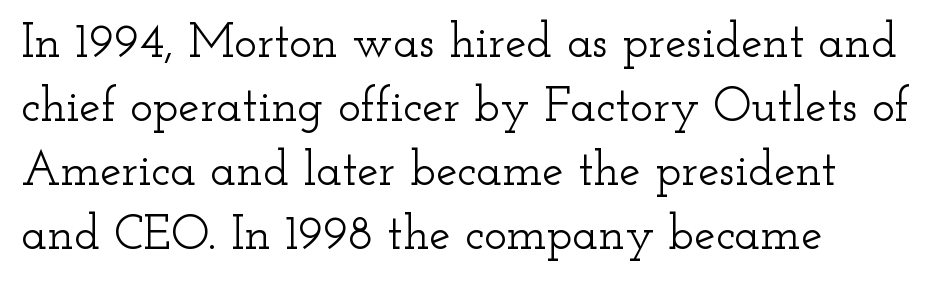
The image shows 48 px wide serif type, upright; set left-aligned, normal line spacing (1.33x), normal letter spacing, not underlined; low stroke contrast and a small x-height.
